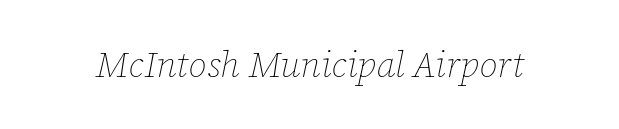
Q: Is the text bold? A: No.
Q: Is the text italic (slanted)? A: Yes, it leans right by about 12 degrees.
Q: Is the text underlined? A: No.
Q: Is the spacing between letters normal or unusually wide? A: Normal.
Q: Width (condensed, normal, or wide)? A: Normal.
Q: Stroke contrast? A: Low.
Q: x-height? A: Medium.
Q: Monospaced? A: No.
